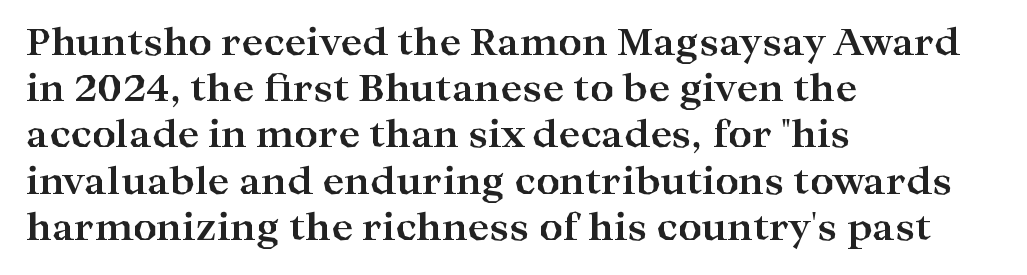
{"serif": "yes", "italic": "no", "bold": "yes", "weight": "bold", "width": "wide", "stroke_contrast": "high", "x_height": "medium", "monospaced": "no", "underline": "no", "align": "left", "line_spacing": "normal", "line_spacing_ratio": 1.25, "letter_spacing": "normal", "letter_spacing_em": 0.0, "glyph_px": 37}
